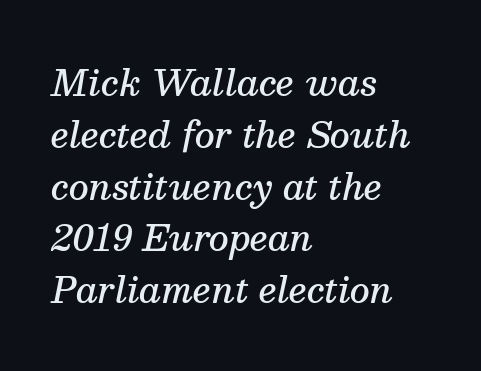
Q: Is the text bold? A: Semi-bold.
Q: Is the text italic (slanted)? A: Yes, it leans right by about 13 degrees.
Q: Is the typeface a serif or a sans-serif typeface? A: Serif.
Q: Is the text underlined? A: No.
Q: How is the paragraph aligned? A: Left-aligned.
Q: Is the spacing between letters normal or unusually wide? A: Normal.
Q: Is the spacing between lines tight, normal or loose? A: Normal.
Q: Width (condensed, normal, or wide)? A: Normal.
Q: Stroke contrast? A: Medium.
Q: x-height? A: Medium.
Q: Monospaced? A: No.
